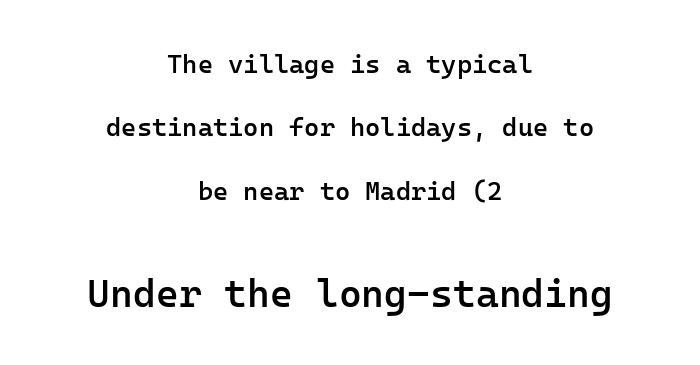
The image shows 39 px semibold sans-serif type, upright, monospaced; set centered, loose line spacing (2.44x), normal letter spacing, not underlined; the second (bottom) block is 1.5x larger; low stroke contrast and a medium x-height.
